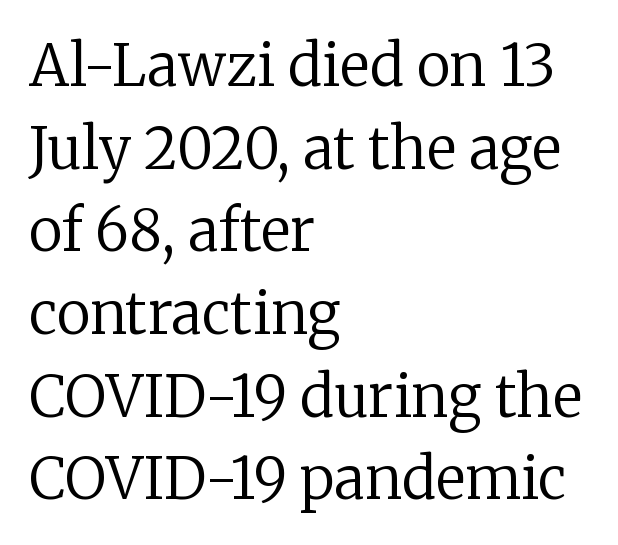
Q: Is the text bold? A: No.
Q: Is the text italic (slanted)? A: No, it is upright.
Q: Is the typeface a serif or a sans-serif typeface? A: Serif.
Q: Is the text underlined? A: No.
Q: How is the paragraph aligned? A: Left-aligned.
Q: Is the spacing between letters normal or unusually wide? A: Normal.
Q: Is the spacing between lines tight, normal or loose? A: Normal.
Q: Width (condensed, normal, or wide)? A: Normal.
Q: Stroke contrast? A: Low.
Q: x-height? A: Medium.
Q: Monospaced? A: No.
